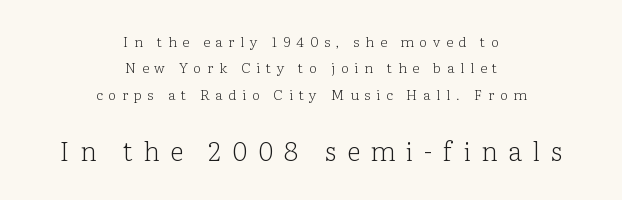
The image shows 26 px text type, upright; set centered, line spacing 1.88x, unusually wide letter spacing (+0.41 em), not underlined; the second (bottom) block is 1.86x larger.
